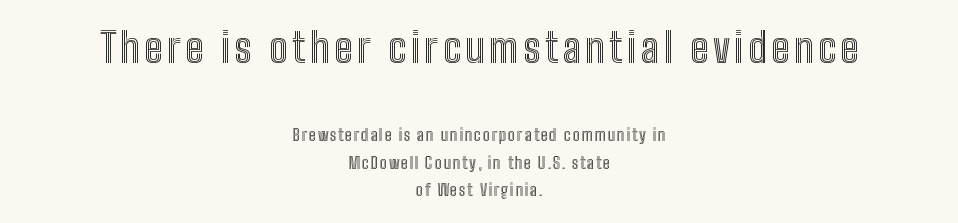
The image shows 41 px condensed type, upright; set centered, line spacing 1.72x, not underlined; the first (top) block is 2.56x larger; a medium x-height.
